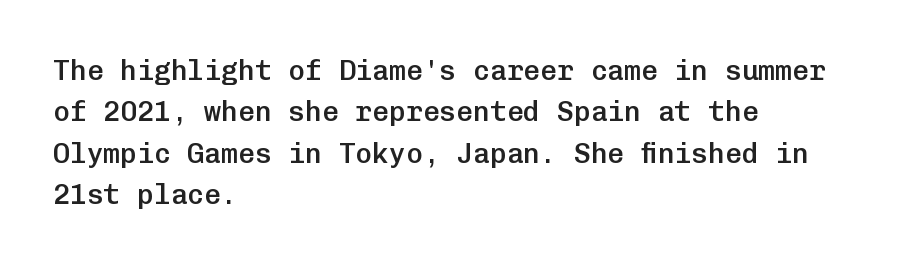
The glyphs have the mass of a demibold cut, below bold. How are the letters spaced? Ordinarily, with no added tracking. The typesetter chose a ragged-right arrangement here. The passage shown is not underscored anywhere. Tall strokes in this sample are plumb rather than angled. Each letter, wide or thin by design, is forced into the same width here.
